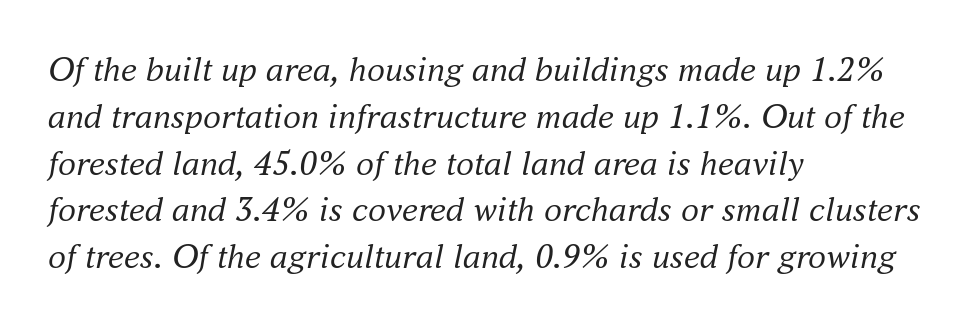
Q: Is the text bold? A: No.
Q: Is the text italic (slanted)? A: Yes, it leans right by about 16 degrees.
Q: Is the typeface a serif or a sans-serif typeface? A: Serif.
Q: Is the text underlined? A: No.
Q: How is the paragraph aligned? A: Left-aligned.
Q: Is the spacing between letters normal or unusually wide? A: Normal.
Q: Is the spacing between lines tight, normal or loose? A: Normal.
Q: Width (condensed, normal, or wide)? A: Normal.
Q: Stroke contrast? A: Medium.
Q: x-height? A: Small.
Q: Monospaced? A: No.
